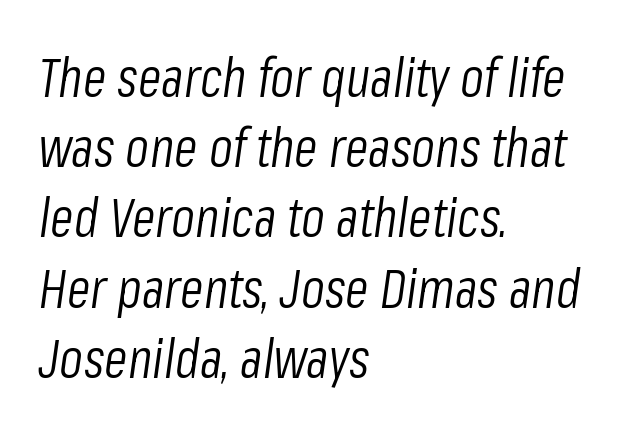
{"italic": "yes", "lean": "right", "slant_degrees": 8, "bold": "no", "weight": "light", "width": "condensed", "stroke_contrast": "low", "x_height": "medium", "monospaced": "no", "underline": "no", "align": "left", "line_spacing": "normal", "line_spacing_ratio": 1.3, "letter_spacing": "normal", "letter_spacing_em": 0.0, "glyph_px": 54}
